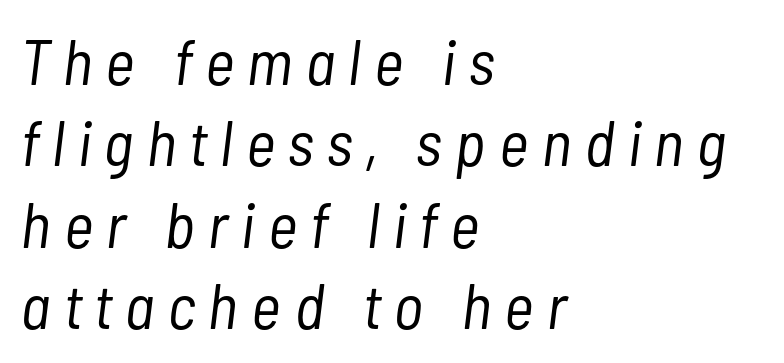
Q: Is the text bold? A: No.
Q: Is the text italic (slanted)? A: Yes, it leans right by about 7 degrees.
Q: Is the text underlined? A: No.
Q: How is the paragraph aligned? A: Left-aligned.
Q: Is the spacing between letters normal or unusually wide? A: Unusually wide.
Q: Is the spacing between lines tight, normal or loose? A: Normal.
Q: Width (condensed, normal, or wide)? A: Condensed.
Q: Stroke contrast? A: Low.
Q: x-height? A: Medium.
Q: Monospaced? A: No.
